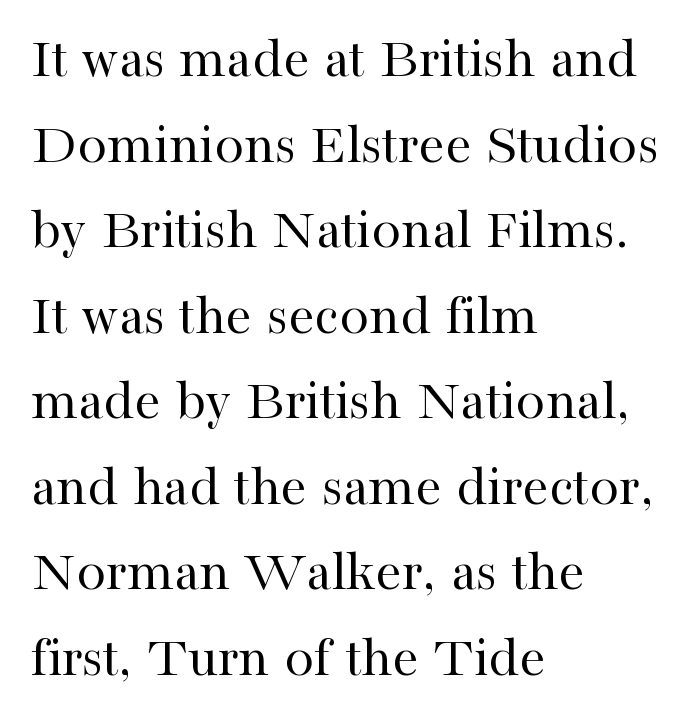
The image shows 59 px regular-weight serif type, upright; set left-aligned, normal line spacing (1.45x), normal letter spacing, not underlined; high stroke contrast and a medium x-height.
